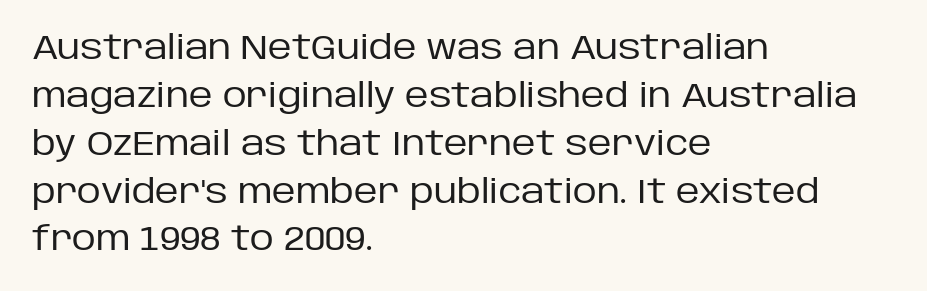
The font's upright variant was chosen for this text. Observe the absence of serifs on each vertical stroke in this sample. Short note: letters normally spaced. Stroke mass is kept to a normal reading level or below. Line spacing here is normal.
